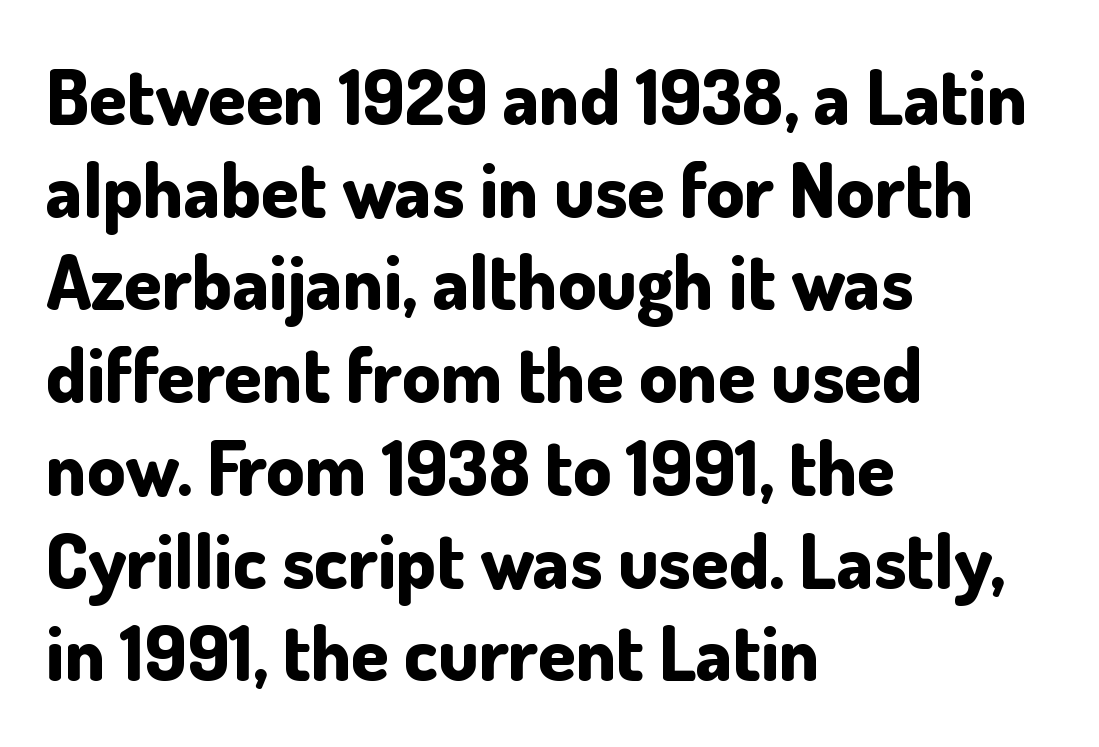
{"serif": "no", "italic": "no", "bold": "yes", "weight": "bold", "width": "normal", "stroke_contrast": "low", "x_height": "small", "monospaced": "no", "underline": "no", "align": "left", "line_spacing_ratio": 1.22, "letter_spacing": "normal", "letter_spacing_em": 0.0, "glyph_px": 76}
